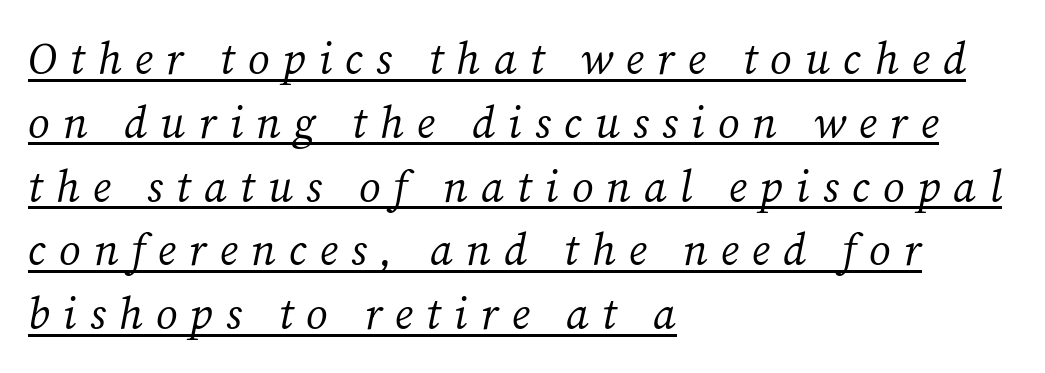
Varying glyph widths throughout — classic text-font behaviour. The weight tops out at a normal text grade. You can tell from the footed stems that serif type was used. The passage shown leans; its letterforms are oblique. These lines are set flush left with a ragged right edge.
